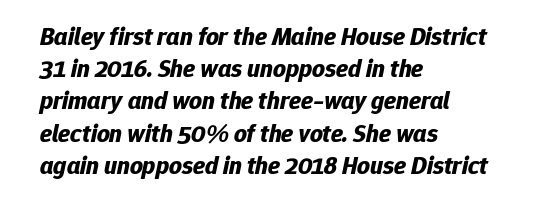
The image shows 25 px bold type, italic (leaning right); set left-aligned, normal line spacing (1.29x), normal letter spacing, not underlined.
